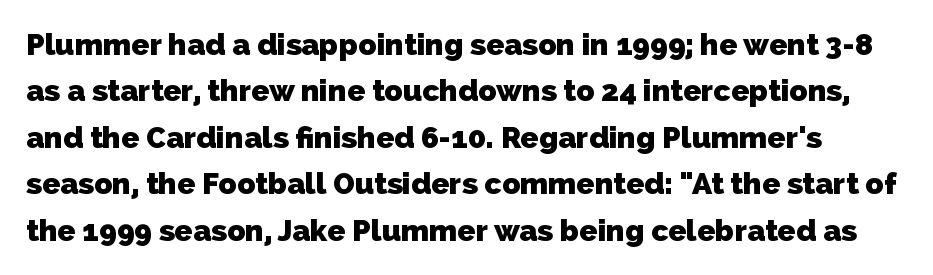
{"serif": "no", "bold": "yes", "weight": "heavy", "width": "normal", "stroke_contrast": "low", "x_height": "medium", "monospaced": "no", "underline": "no", "line_spacing": "normal", "line_spacing_ratio": 1.55, "letter_spacing": "normal", "letter_spacing_em": 0.0, "glyph_px": 30}
